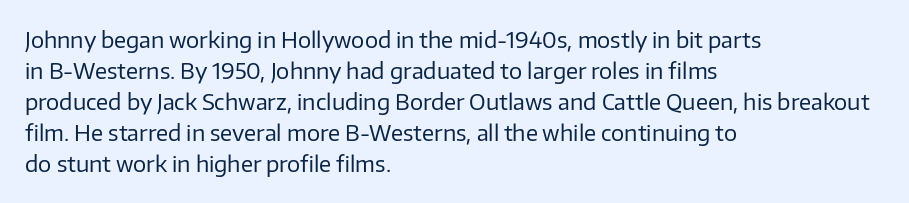
The image shows 22 px text type, upright; set left-aligned, normal line spacing (1.41x), normal letter spacing, not underlined.
